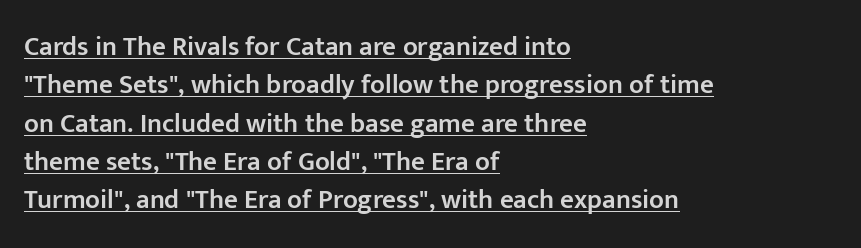
Q: Is the text bold? A: Semi-bold.
Q: Is the text italic (slanted)? A: No, it is upright.
Q: Is the text underlined? A: Yes.
Q: How is the paragraph aligned? A: Left-aligned.
Q: Is the spacing between letters normal or unusually wide? A: Normal.
Q: Is the spacing between lines tight, normal or loose? A: Normal.
